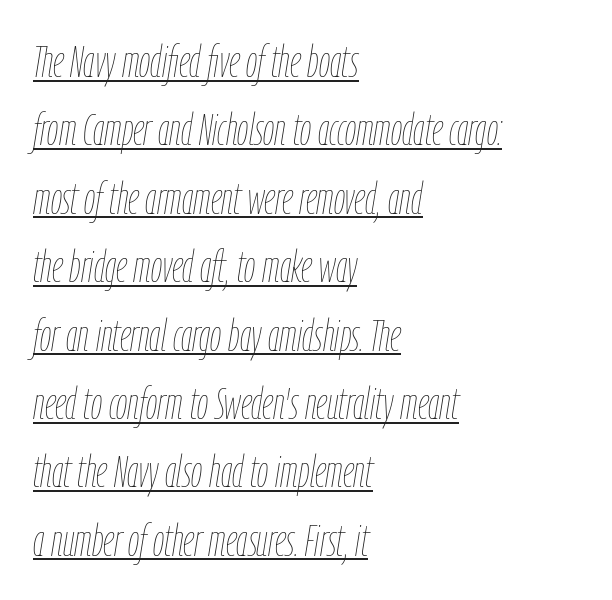
The image shows 45 px thin, condensed type, italic (leaning right); set left-aligned, normal line spacing (1.52x), normal letter spacing, underlined; low stroke contrast and a medium x-height.
